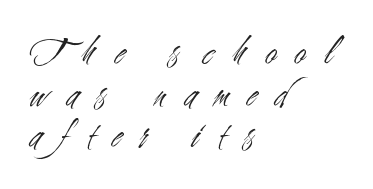
{"serif": "no", "bold": "no", "weight": "light", "width": "condensed", "stroke_contrast": "medium", "x_height": "small", "monospaced": "no", "underline": "no", "align": "left", "line_spacing": "tight", "line_spacing_ratio": 1.04, "letter_spacing": "wide", "letter_spacing_em": 0.47, "glyph_px": 40}
